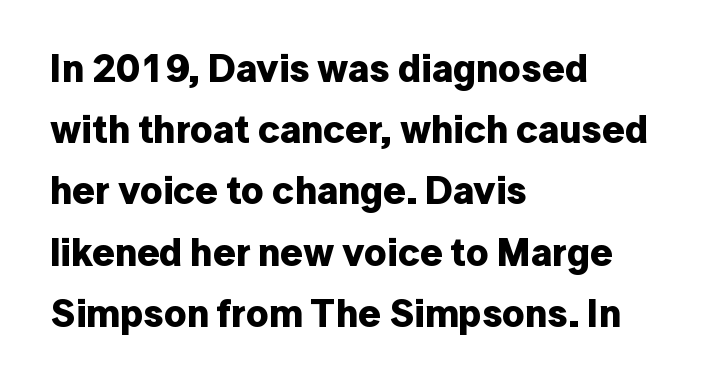
Does the copy run flush right? No — it runs flush left. The letters advance in unequal steps, a hallmark of proportional type. Words appear dense and cohesive because spacing is normal. The string is rendered with underlining switched off. The block of text has a typical density, with ordinary space between rows.
